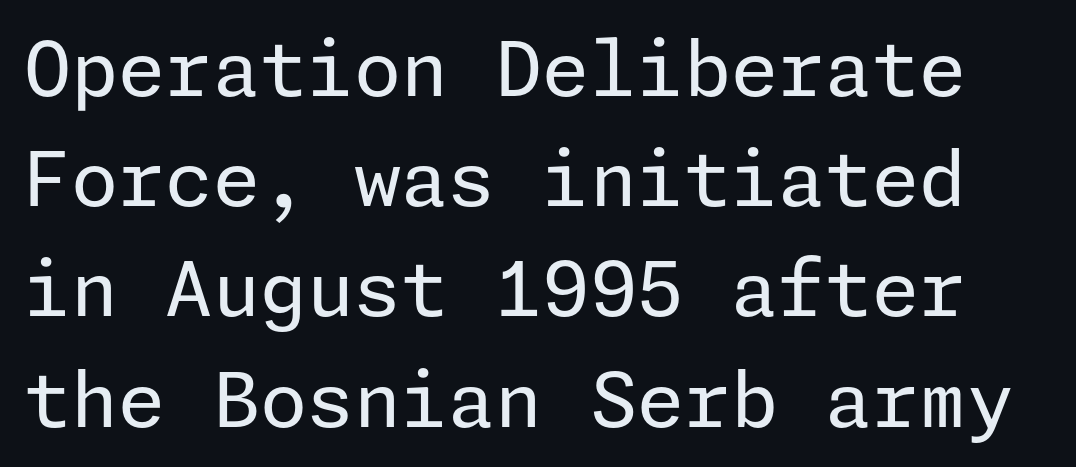
{"serif": "no", "italic": "no", "bold": "no", "weight": "regular", "width": "normal", "stroke_contrast": "low", "x_height": "medium", "underline": "no", "line_spacing": "normal", "line_spacing_ratio": 1.45, "letter_spacing": "normal", "letter_spacing_em": 0.0, "glyph_px": 76}
